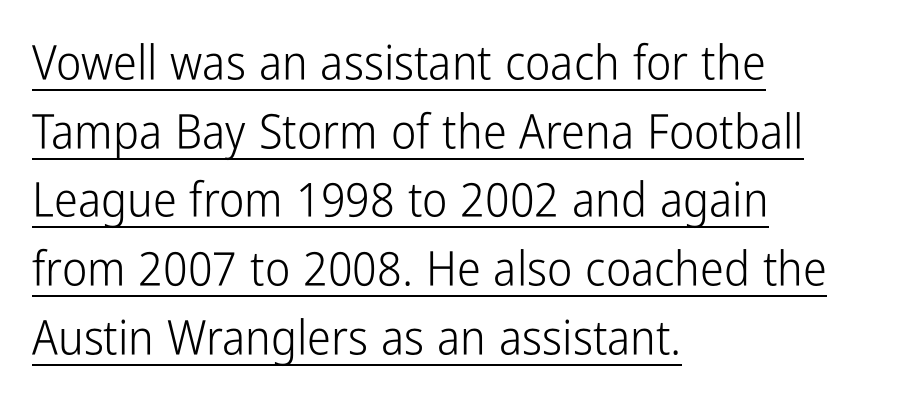
{"serif": "no", "italic": "no", "bold": "no", "weight": "light", "width": "condensed", "stroke_contrast": "low", "x_height": "medium", "monospaced": "no", "underline": "yes", "align": "left", "line_spacing": "normal", "line_spacing_ratio": 1.43, "letter_spacing": "normal", "letter_spacing_em": 0.0, "glyph_px": 48}
